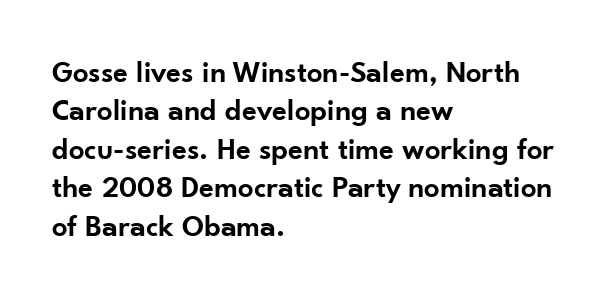
The image shows 31 px semibold sans-serif type, upright; set left-aligned, line spacing 1.24x, normal letter spacing, not underlined; low stroke contrast and a small x-height.
